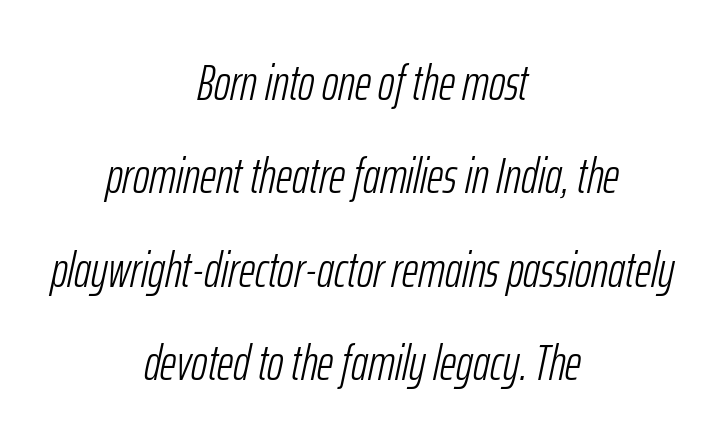
Q: Is the text bold? A: No.
Q: Is the text italic (slanted)? A: Yes, it leans right by about 12 degrees.
Q: Is the text underlined? A: No.
Q: How is the paragraph aligned? A: Centered.
Q: Is the spacing between letters normal or unusually wide? A: Normal.
Q: Width (condensed, normal, or wide)? A: Condensed.
Q: Stroke contrast? A: Low.
Q: x-height? A: Medium.
Q: Monospaced? A: No.
